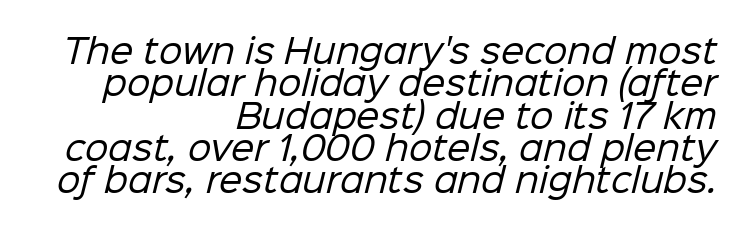
{"serif": "no", "bold": "no", "weight": "regular", "width": "normal", "stroke_contrast": "low", "x_height": "medium", "monospaced": "no", "underline": "no", "align": "right", "line_spacing": "tight", "line_spacing_ratio": 0.98, "letter_spacing": "normal", "letter_spacing_em": 0.0, "glyph_px": 33}
